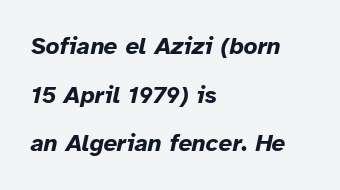
This sample trades compactness for vertical openness between lines. Check the space under the baseline: it is left empty. The passage shown leans; its letterforms are oblique. Compared with an ordinary text face, these strokes are far heavier — a full bold. The type is set solid horizontally, with unmodified tracking.
